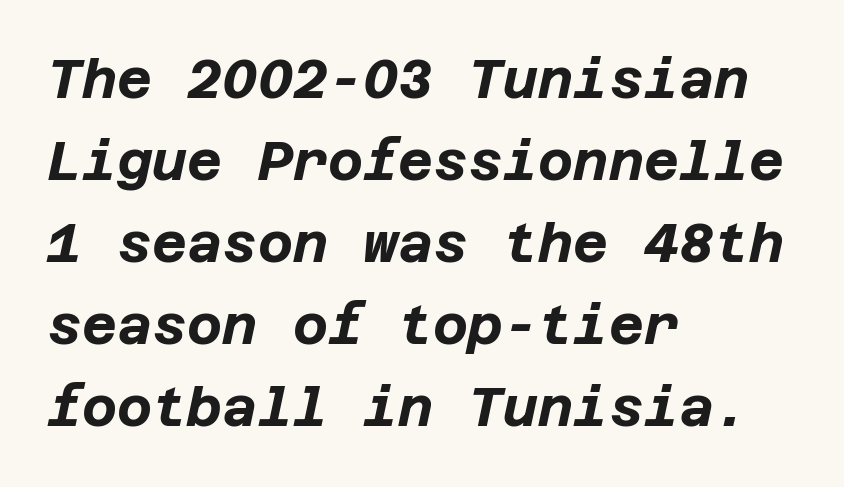
Plain, unruled lines of type. The text carries the slant typical of an italic or oblique font. Line beginnings align vertically; line endings do not. What weight is shown? A full bold with thick strokes.
